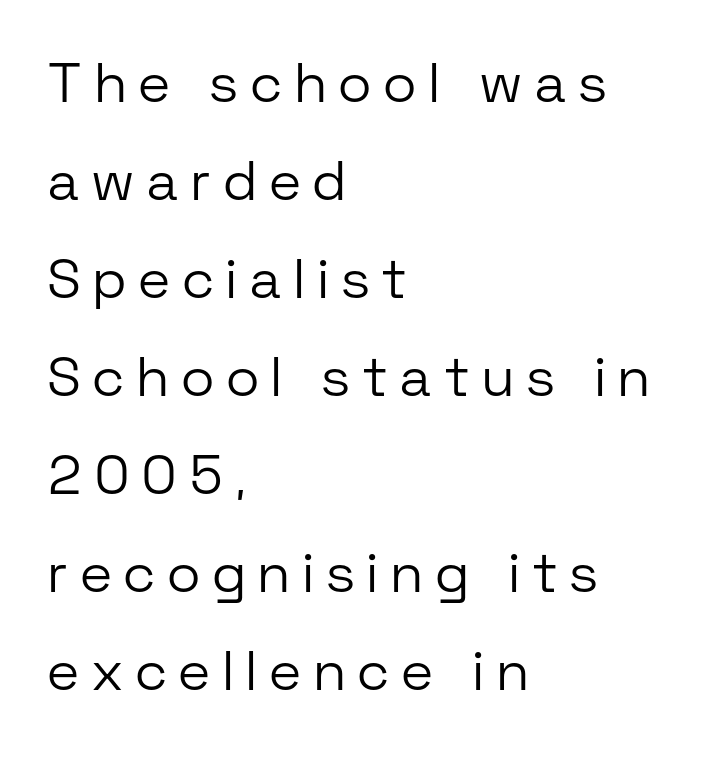
The image shows 56 px light sans-serif type, upright; set left-aligned, line spacing 1.75x, unusually wide letter spacing (+0.24 em), not underlined; low stroke contrast and a medium x-height.
